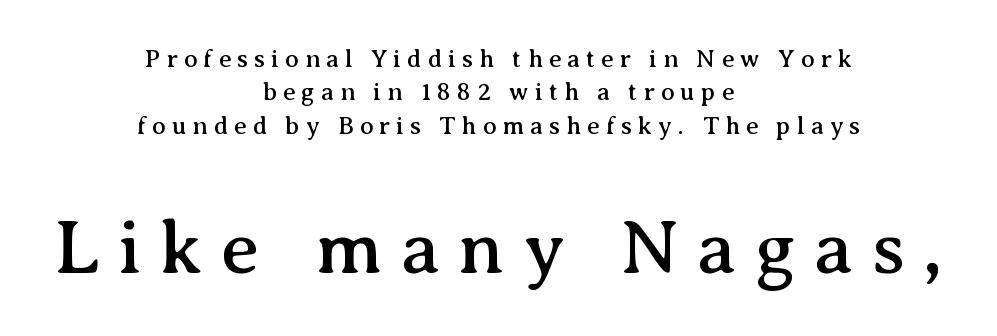
Q: Is the text italic (slanted)? A: No, it is upright.
Q: Is the typeface a serif or a sans-serif typeface? A: Serif.
Q: Is the text underlined? A: No.
Q: How is the paragraph aligned? A: Centered.
Q: Is the spacing between letters normal or unusually wide? A: Unusually wide.
Q: Is the spacing between lines tight, normal or loose? A: Normal.
Q: Which block of text is set in a larger size, the first (top) or the second (bottom)? A: The second (bottom) one.
Q: Width (condensed, normal, or wide)? A: Normal.
Q: Stroke contrast? A: Medium.
Q: x-height? A: Medium.
Q: Monospaced? A: No.
